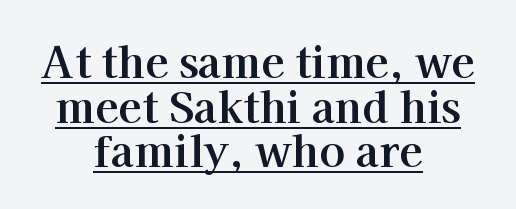
Varying glyph widths throughout — classic text-font behaviour. Baseline-to-baseline distance is barely more than the letter height. Glyph-to-glyph distance matches everyday printed text. Is the block centered? Yes — each line is placed symmetrically about the middle.
